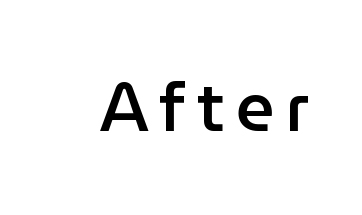
Q: Is the text bold? A: Semi-bold.
Q: Is the text italic (slanted)? A: No, it is upright.
Q: Is the typeface a serif or a sans-serif typeface? A: Sans-serif.
Q: Is the text underlined? A: No.
Q: Width (condensed, normal, or wide)? A: Normal.
Q: Stroke contrast? A: Low.
Q: x-height? A: Medium.
Q: Monospaced? A: No.
